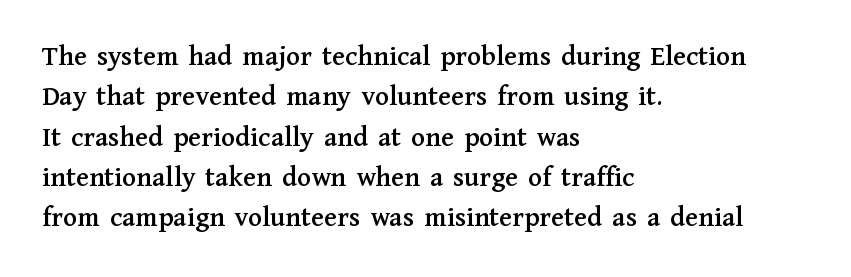
The image shows 29 px serif type, upright; set left-aligned, normal line spacing (1.39x), normal letter spacing, not underlined; medium stroke contrast and a medium x-height.
